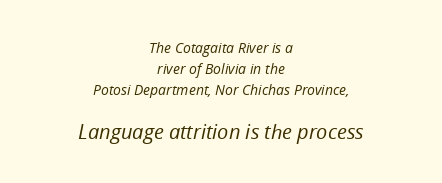
The image shows 20 px text type, italic (leaning right); set centered, normal line spacing (1.5x), normal letter spacing, not underlined; the second (bottom) block is 1.43x larger.
